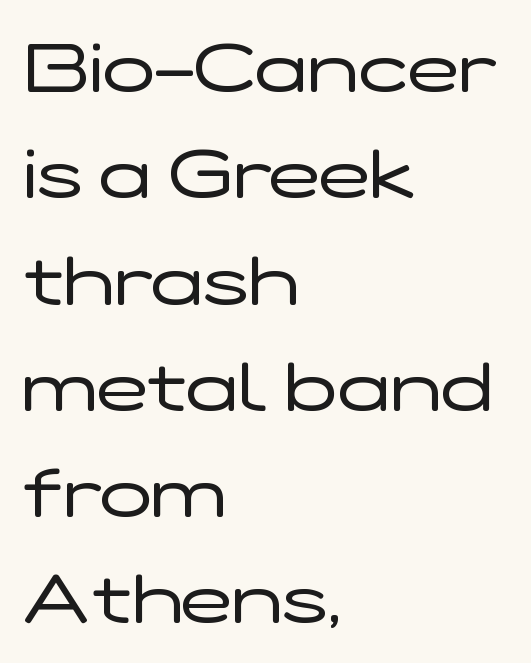
The image shows 69 px regular-weight, wide sans-serif type, upright; set left-aligned, normal line spacing (1.54x), normal letter spacing, not underlined; low stroke contrast and a medium x-height.
